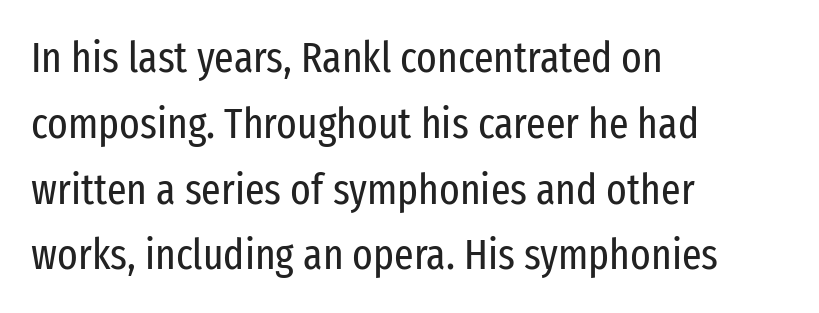
Glance below the letters and you will spot only blank space. Think of a printed novel: that variable character pitch is what you see here. The line texture is even and compact thanks to regular tracking. Typeset ragged right — the left edge is the straight one.
